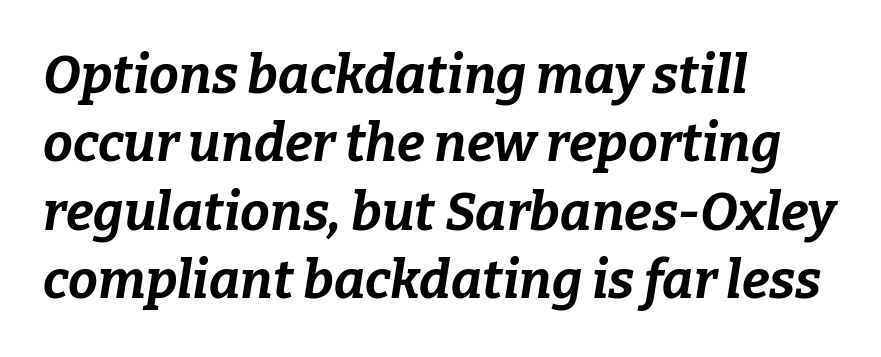
Q: Is the text bold? A: Yes.
Q: Is the text italic (slanted)? A: Yes, it leans right by about 9 degrees.
Q: Is the text underlined? A: No.
Q: How is the paragraph aligned? A: Left-aligned.
Q: Is the spacing between letters normal or unusually wide? A: Normal.
Q: Is the spacing between lines tight, normal or loose? A: Normal.
Q: Width (condensed, normal, or wide)? A: Normal.
Q: Stroke contrast? A: Low.
Q: x-height? A: Medium.
Q: Monospaced? A: No.
